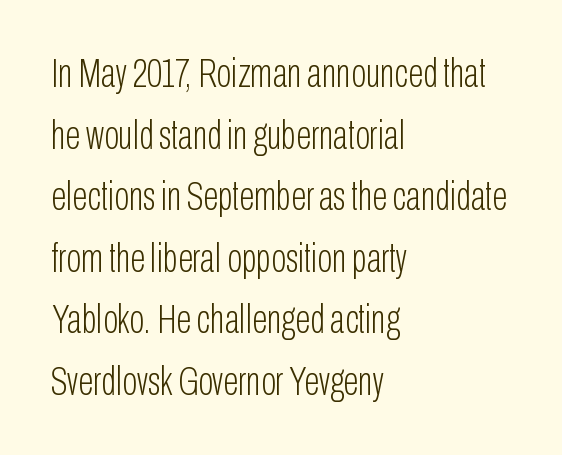
{"serif": "no", "italic": "no", "bold": "no", "weight": "light", "width": "condensed", "stroke_contrast": "low", "x_height": "medium", "monospaced": "no", "underline": "no", "align": "left", "line_spacing": "normal", "line_spacing_ratio": 1.54, "letter_spacing": "normal", "letter_spacing_em": 0.0, "glyph_px": 40}
